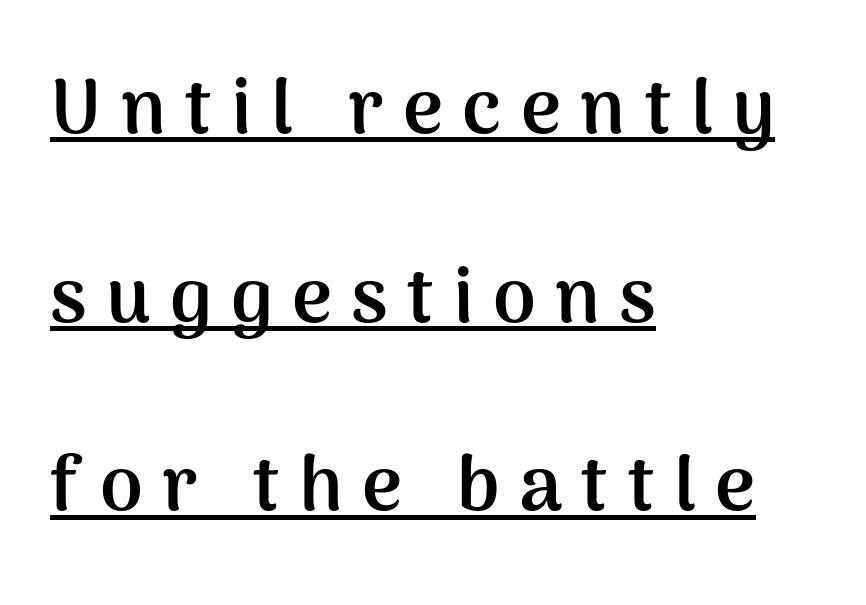
The image shows 77 px semibold sans-serif type, upright; set left-aligned, loose line spacing (2.45x), unusually wide letter spacing (+0.25 em), underlined; medium stroke contrast and a medium x-height.
